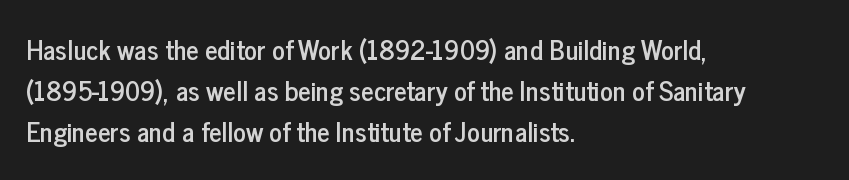
Underlining? Definitely not there. The passage shown stacks its lines at a standard gap. Tall strokes in this sample are plumb rather than angled. Is the block centered? No — it sits flush against the left margin.
